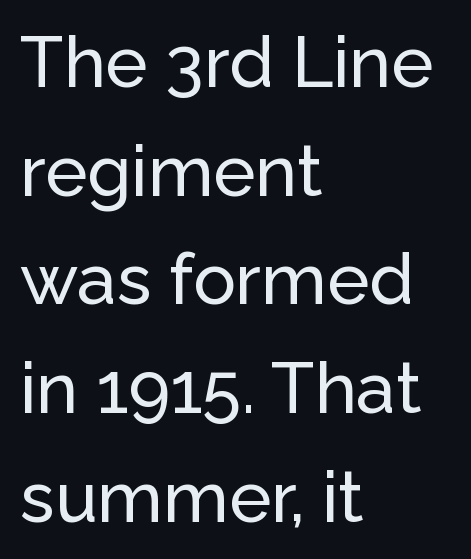
{"serif": "no", "italic": "no", "width": "normal", "stroke_contrast": "low", "x_height": "medium", "monospaced": "no", "underline": "no", "align": "left", "line_spacing": "normal", "line_spacing_ratio": 1.53, "letter_spacing": "normal", "letter_spacing_em": 0.0, "glyph_px": 71}
